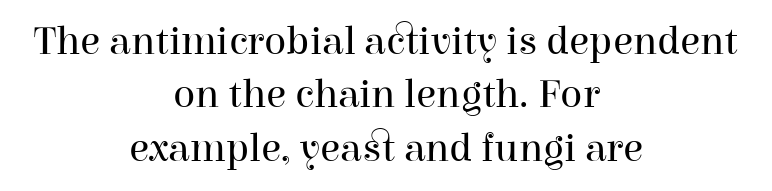
Q: Is the text bold? A: No.
Q: Is the text italic (slanted)? A: No, it is upright.
Q: Is the typeface a serif or a sans-serif typeface? A: Serif.
Q: Is the text underlined? A: No.
Q: How is the paragraph aligned? A: Centered.
Q: Is the spacing between letters normal or unusually wide? A: Normal.
Q: Is the spacing between lines tight, normal or loose? A: Normal.
Q: Width (condensed, normal, or wide)? A: Normal.
Q: Stroke contrast? A: High.
Q: x-height? A: Medium.
Q: Monospaced? A: No.
